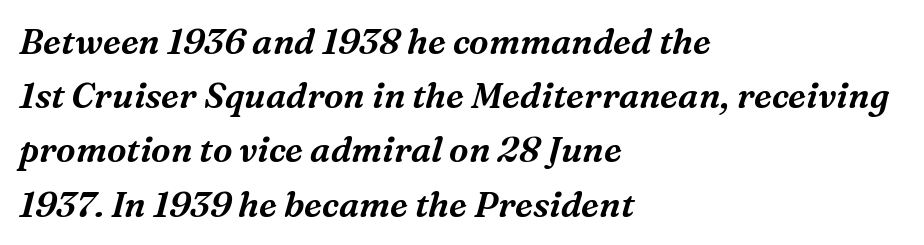
Which margin do the lines hug? The left one — the right edge is uneven. Rows of type keep a routine distance in the vertical direction. The font's italic variant was chosen for this text. The letters advance in unequal steps, a hallmark of proportional type. Small tapered or slab feet sit at the stroke ends, so this counts as serif. The zone under the glyphs is completely vacant.
